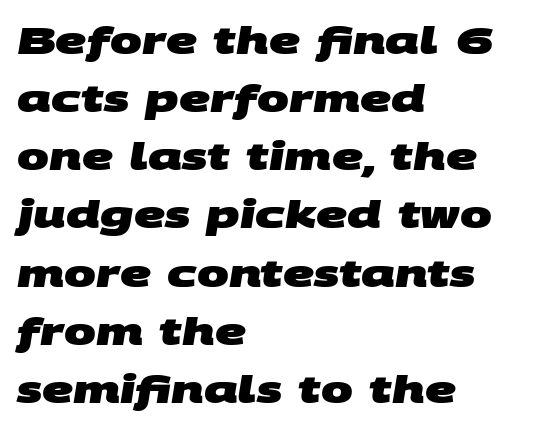
The image shows 38 px heavy, wide sans-serif type; set left-aligned, normal line spacing (1.53x), normal letter spacing, not underlined; medium stroke contrast and a large x-height.
